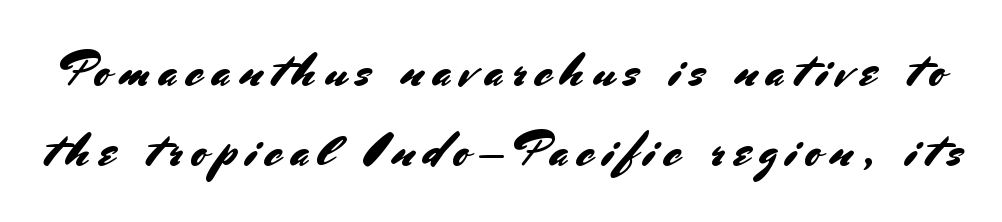
{"serif": "no", "width": "normal", "stroke_contrast": "medium", "x_height": "small", "monospaced": "no", "underline": "no", "line_spacing": "normal", "line_spacing_ratio": 1.7, "letter_spacing": "wide", "letter_spacing_em": 0.2, "glyph_px": 47}
